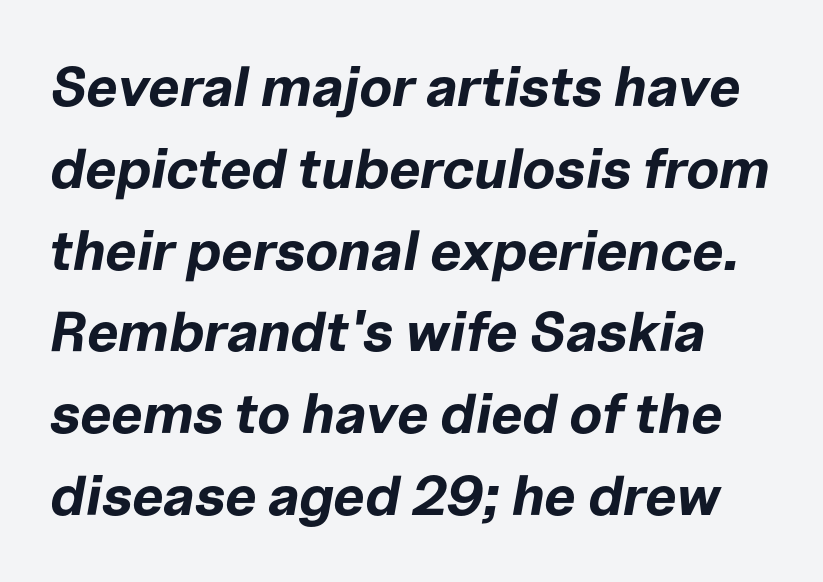
Looks like regular typesetting: each glyph gets only the width it needs. Successive baselines arrive at the customary interval. Tracking here is standard; glyphs follow each other at the usual distance. Check under the words: just untouched page. The passage shown is emphatically bold.
